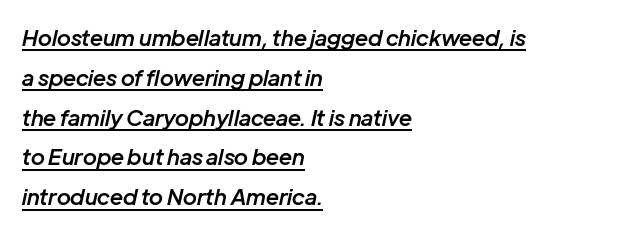
The image shows 22 px text type, italic (leaning right); set left-aligned, line spacing 1.81x, normal letter spacing, underlined.
